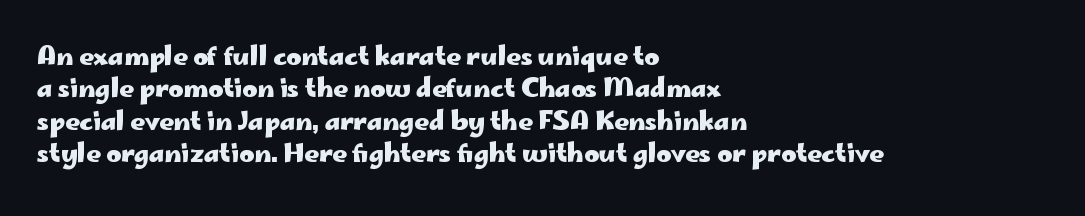
{"italic": "no", "bold": "yes", "underline": "no", "align": "left", "line_spacing": "normal", "line_spacing_ratio": 1.3, "letter_spacing": "normal", "letter_spacing_em": 0.0, "glyph_px": 25}
